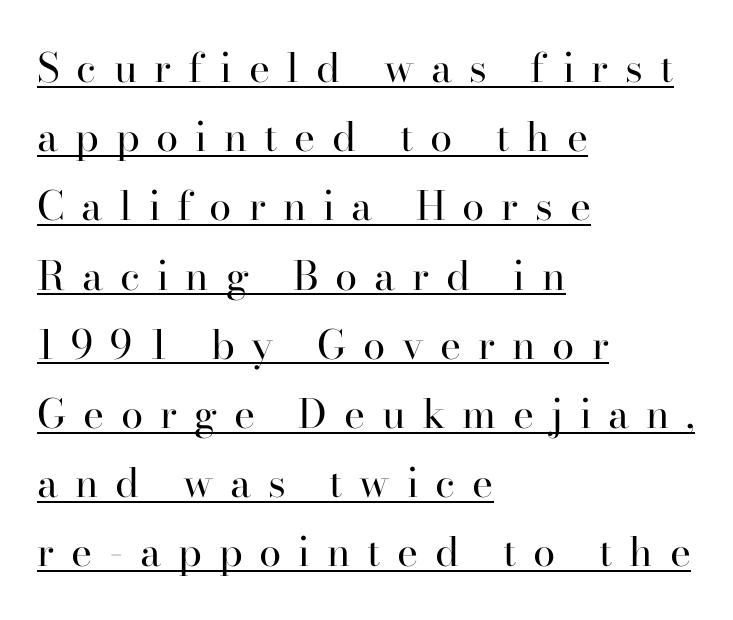
Q: Is the text bold? A: No.
Q: Is the text italic (slanted)? A: No, it is upright.
Q: Is the typeface a serif or a sans-serif typeface? A: Serif.
Q: Is the text underlined? A: Yes.
Q: How is the paragraph aligned? A: Left-aligned.
Q: Is the spacing between letters normal or unusually wide? A: Unusually wide.
Q: Width (condensed, normal, or wide)? A: Normal.
Q: Stroke contrast? A: High.
Q: x-height? A: Small.
Q: Monospaced? A: No.
